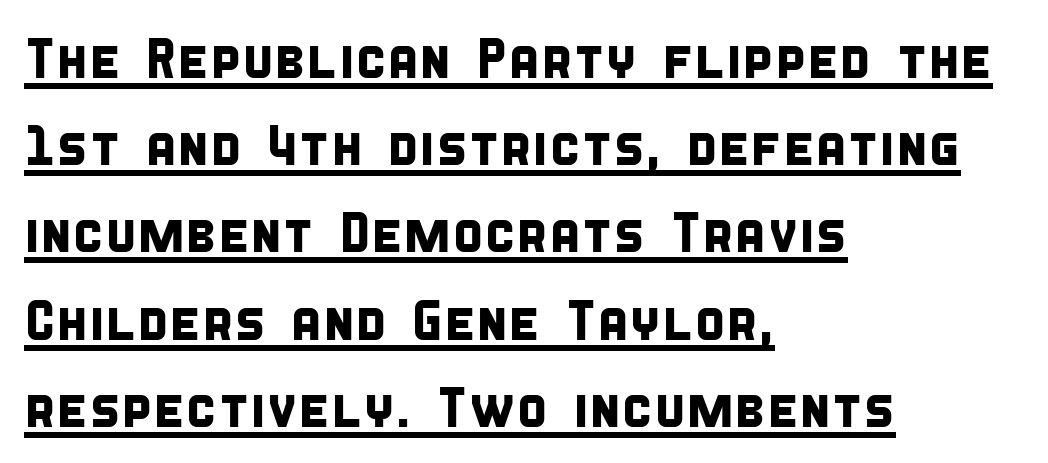
The image shows 57 px condensed sans-serif type; set left-aligned, normal line spacing (1.53x), normal letter spacing, underlined; low stroke contrast and a large x-height.
